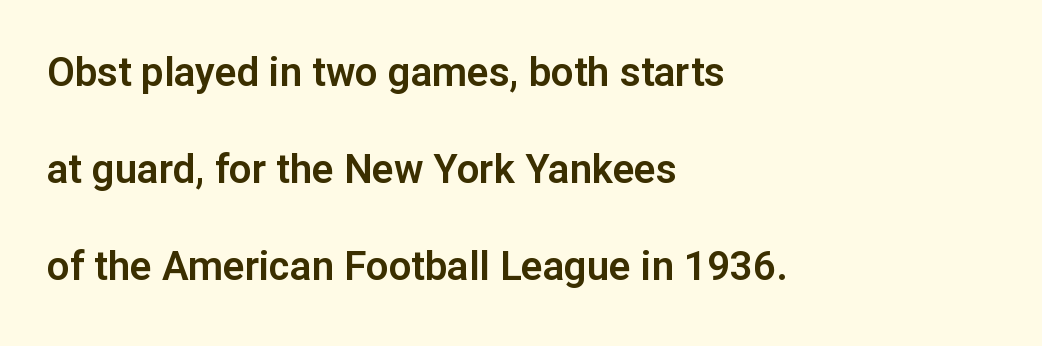
The image shows 40 px sans-serif type, upright; set left-aligned, loose line spacing (2.42x), normal letter spacing, not underlined; low stroke contrast and a medium x-height.
